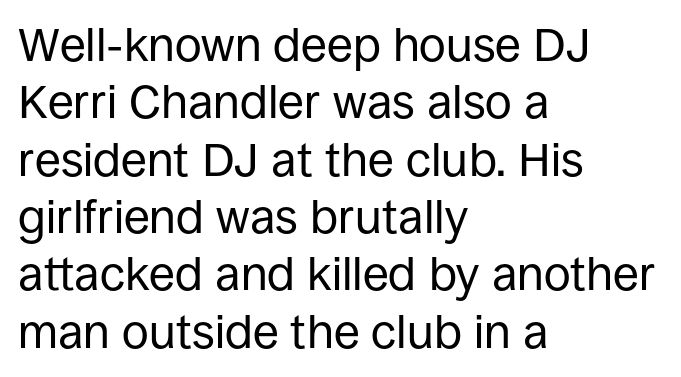
{"serif": "no", "italic": "no", "bold": "no", "weight": "regular", "width": "normal", "stroke_contrast": "low", "x_height": "large", "monospaced": "no", "underline": "no", "align": "left", "line_spacing_ratio": 1.22, "letter_spacing": "normal", "letter_spacing_em": 0.0, "glyph_px": 47}
